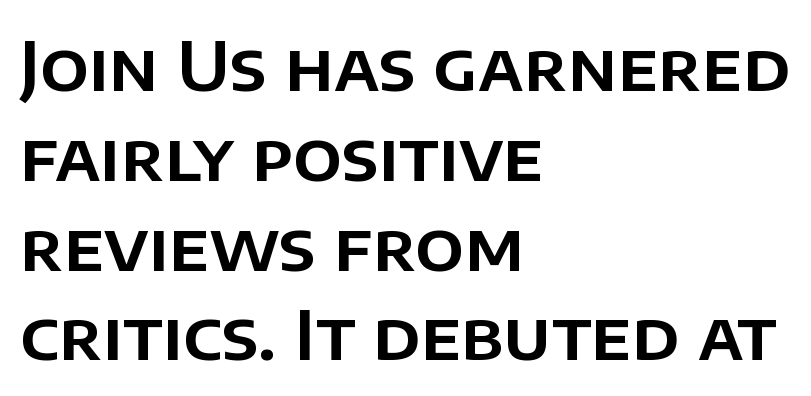
Caption: standard tracking, unaltered. Clear beneath every line of the passage. The setting favours the left margin, as ordinary paragraphs usually do. Interline gaps are of average width in this sample.
